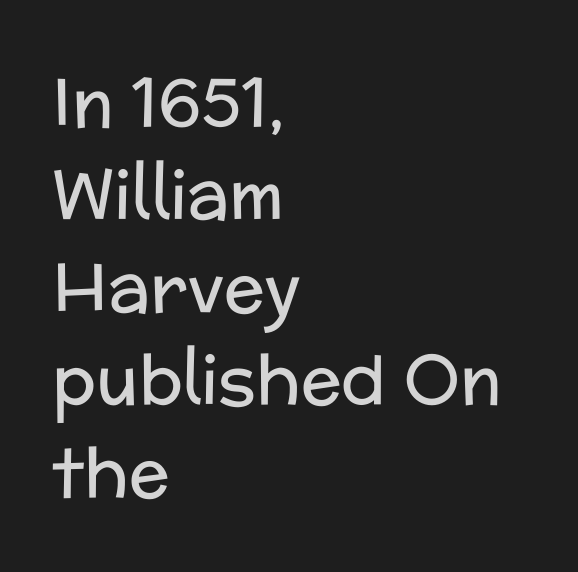
{"serif": "no", "italic": "no", "bold": "no", "weight": "regular", "width": "normal", "stroke_contrast": "low", "x_height": "medium", "monospaced": "no", "underline": "no", "align": "left", "line_spacing": "normal", "line_spacing_ratio": 1.36, "letter_spacing": "normal", "letter_spacing_em": 0.0, "glyph_px": 68}
